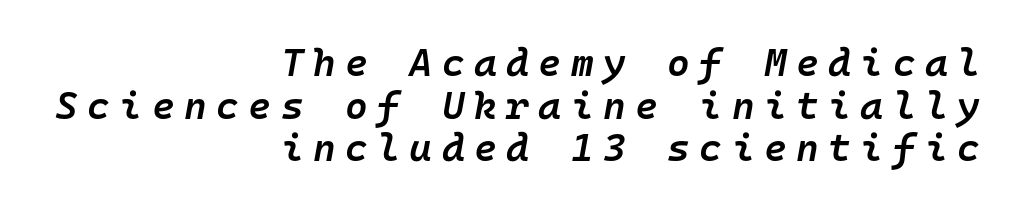
The block of text is dense from top to bottom, with scant space between rows. The compositor pushed each line to the right boundary. Just letters on the line, the space beneath them empty. Style check: oblique. Caption: expanded tracking, letters set apart.
